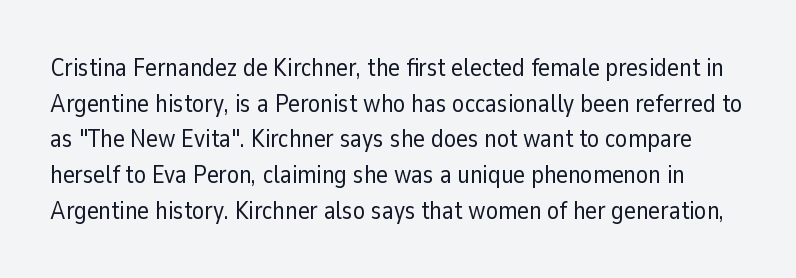
{"italic": "no", "bold": "no", "underline": "no", "line_spacing": "normal", "line_spacing_ratio": 1.43, "letter_spacing": "normal", "letter_spacing_em": 0.0, "glyph_px": 25}
